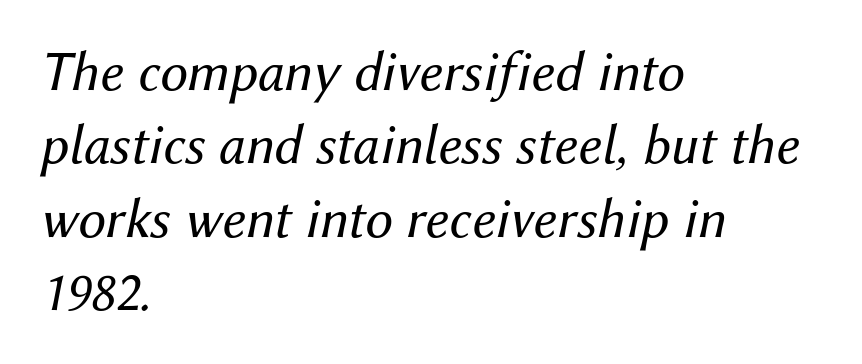
{"italic": "yes", "lean": "right", "slant_degrees": 12, "bold": "no", "weight": "regular", "width": "normal", "stroke_contrast": "medium", "x_height": "medium", "monospaced": "no", "underline": "no", "align": "left", "line_spacing": "normal", "line_spacing_ratio": 1.31, "letter_spacing": "normal", "letter_spacing_em": 0.0, "glyph_px": 56}
